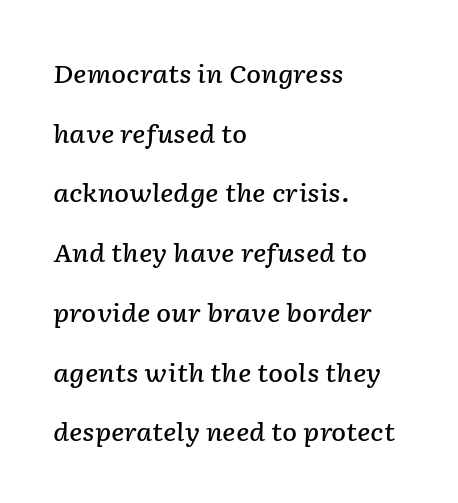
Q: Is the text bold? A: Semi-bold.
Q: Is the text italic (slanted)? A: Yes, it leans right by about 2 degrees.
Q: Is the text underlined? A: No.
Q: How is the paragraph aligned? A: Left-aligned.
Q: Is the spacing between letters normal or unusually wide? A: Normal.
Q: Is the spacing between lines tight, normal or loose? A: Loose.
